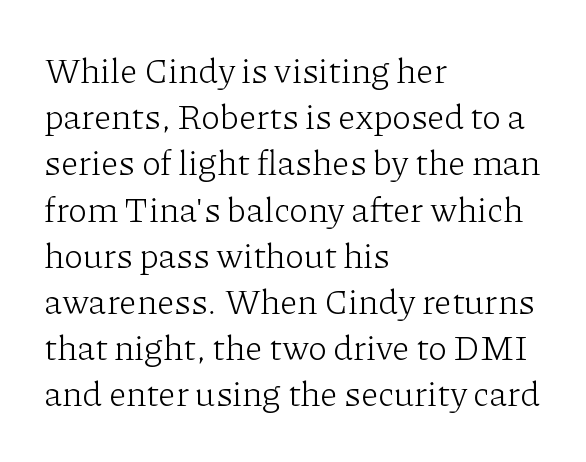
The image shows 35 px light serif type, upright; set left-aligned, normal line spacing (1.32x), normal letter spacing, not underlined; low stroke contrast and a medium x-height.
